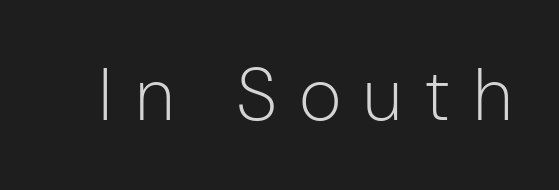
Q: Is the text bold? A: No.
Q: Is the text italic (slanted)? A: No, it is upright.
Q: Is the typeface a serif or a sans-serif typeface? A: Sans-serif.
Q: Is the text underlined? A: No.
Q: Is the spacing between letters normal or unusually wide? A: Unusually wide.
Q: Width (condensed, normal, or wide)? A: Normal.
Q: Stroke contrast? A: Low.
Q: x-height? A: Medium.
Q: Monospaced? A: No.
